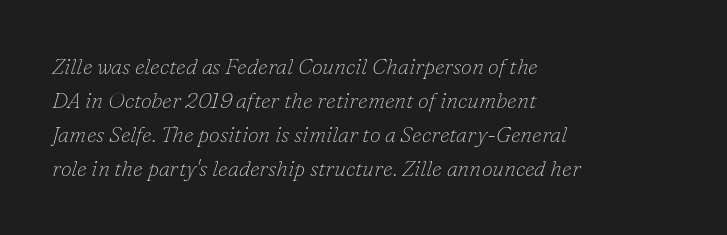
The image shows 22 px text type, italic (leaning right); set left-aligned, normal line spacing (1.55x), normal letter spacing, not underlined.
